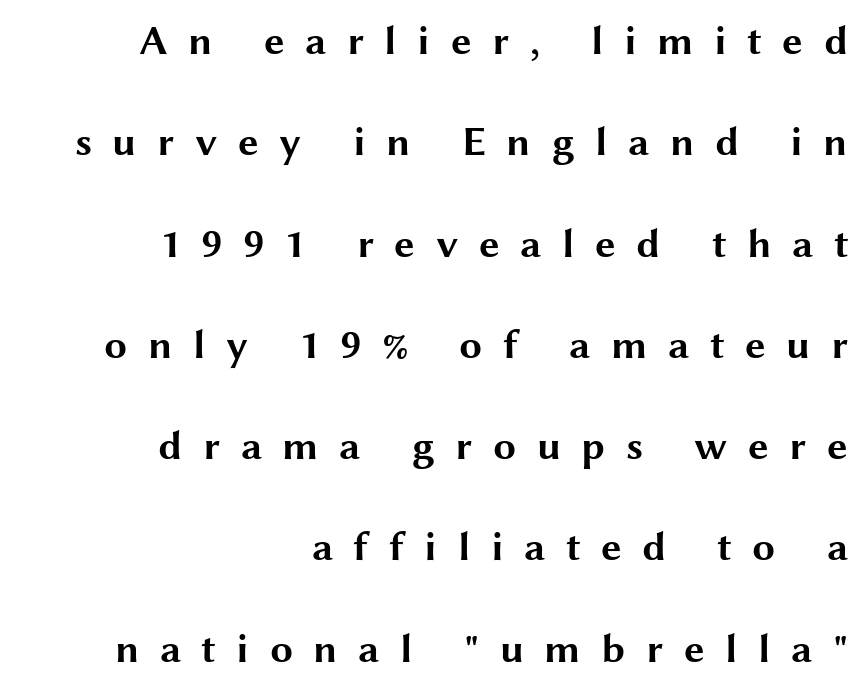
You could not count columns in this text — the font is proportionally spaced. These lines were composed using upright roman letters. Honestly, the rows look like they've been pulled way apart. Layout note: lines flush right. The letterforms stand isolated, each surrounded by extra space. Does the type have serifs? No, each stem ends abruptly.
